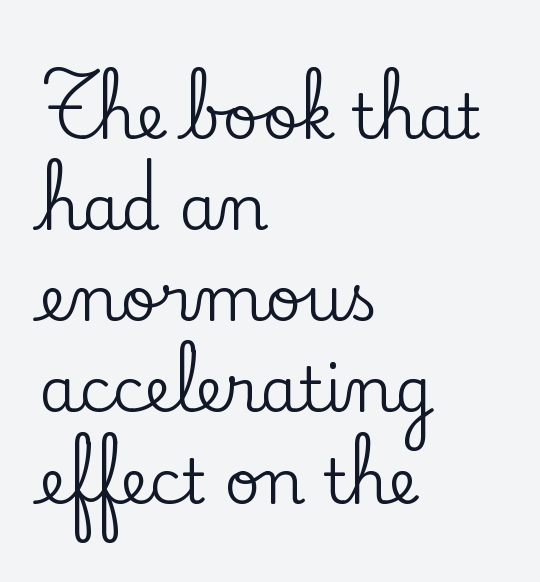
The image shows 62 px serif type, upright; set left-aligned, normal line spacing (1.47x), normal letter spacing, not underlined; low stroke contrast and a small x-height.
